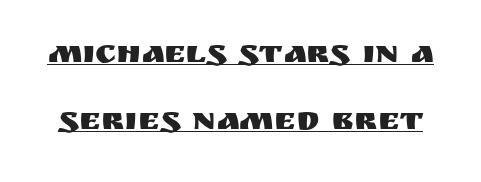
The face used here is proportionally spaced, like ordinary book or web type. Compared with typical body copy, the letter spacing here is the same. Examine the stroke ends and you'll find no serifs. A typesetter would mark this as roman, not italic. These lines stand farther apart than default settings would place them.
